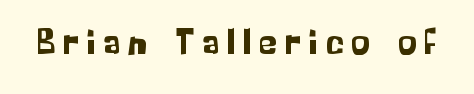
The passage shown is typed in a proportional face where columns would drift. Only glyphs here, with clear space below each row. Short note: letters widely spaced. A sans-serif font was chosen for this passage. Vertical strokes here are truly vertical.
